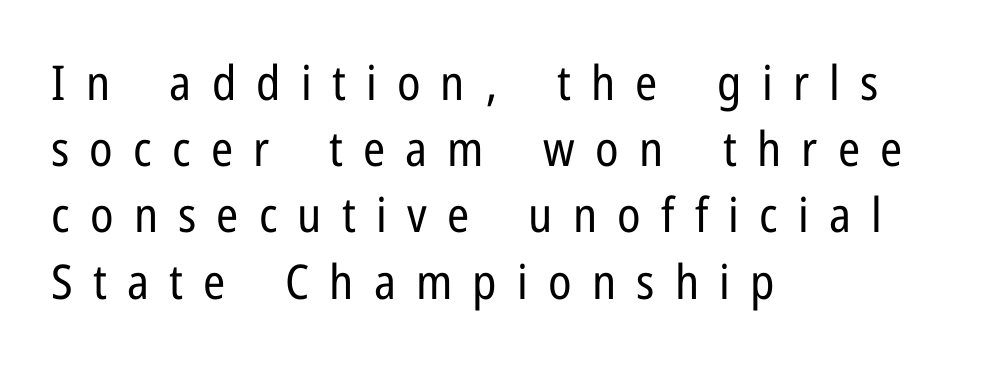
Q: Is the text bold? A: No.
Q: Is the text italic (slanted)? A: No, it is upright.
Q: Is the typeface a serif or a sans-serif typeface? A: Sans-serif.
Q: Is the text underlined? A: No.
Q: How is the paragraph aligned? A: Left-aligned.
Q: Is the spacing between letters normal or unusually wide? A: Unusually wide.
Q: Is the spacing between lines tight, normal or loose? A: Normal.
Q: Width (condensed, normal, or wide)? A: Condensed.
Q: Stroke contrast? A: Low.
Q: x-height? A: Medium.
Q: Monospaced? A: No.
